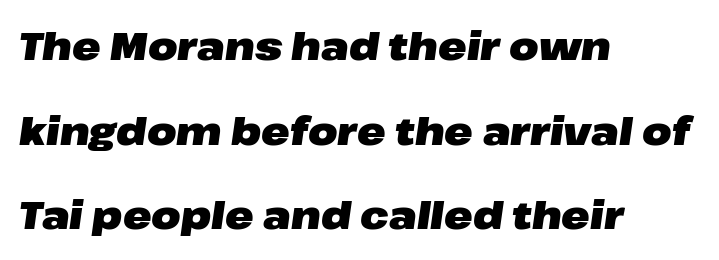
{"italic": "yes", "lean": "right", "slant_degrees": 8, "bold": "yes", "weight": "heavy", "width": "wide", "stroke_contrast": "low", "x_height": "medium", "monospaced": "no", "underline": "no", "align": "left", "line_spacing": "loose", "line_spacing_ratio": 2.23, "letter_spacing": "normal", "letter_spacing_em": 0.0, "glyph_px": 38}
